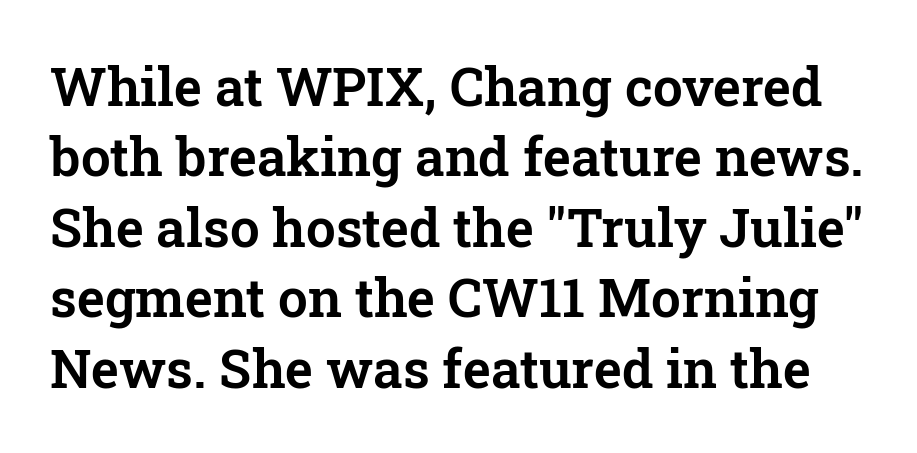
Evenly set lines give the paragraph a standard silhouette. What stands out about the letter spacing? Nothing — it is the standard amount. This rendering employs a face with finishing strokes, i.e., a serif. Glance below the letters and you will spot only blank space. Varying glyph widths throughout — classic text-font behaviour. The lettering stays uniformly vertical, giving the passage a roman look.
